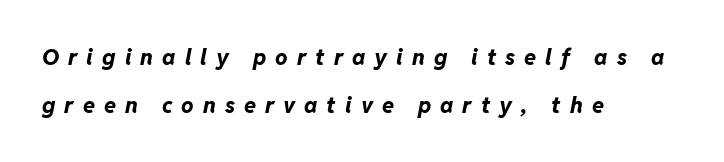
In CSS terms this would be text-align: left. These lines stand farther apart than default settings would place them. Type without underlining. Set as a true bold cut, around the 700 mark. Yep, that's italic — everything's leaning.
